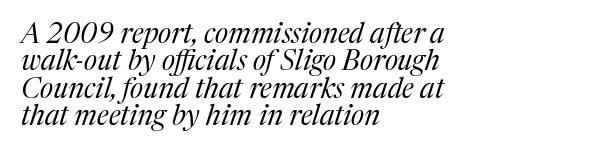
The image shows 28 px regular-weight serif type, italic (leaning right); set left-aligned, tight line spacing (0.98x), normal letter spacing, not underlined; medium stroke contrast and a medium x-height.
